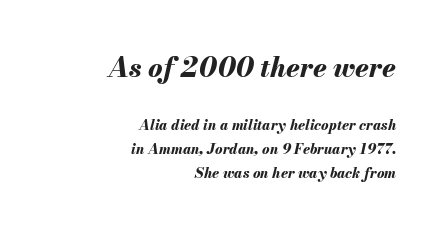
Clear beneath every line of the passage. The passage shown leans; its letterforms are oblique. Observe the ordinary spacing: letters are neighbours, not strangers. Caption: upper text group enlarged, lower text group reduced.
